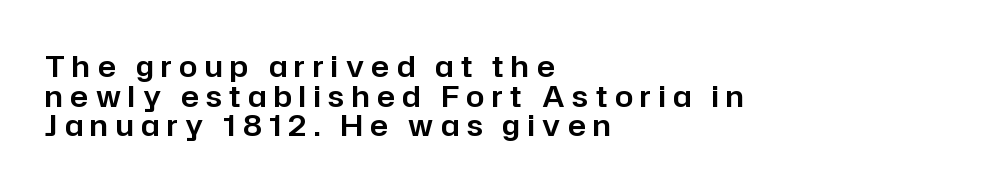
Is this a fixed-width face? No — the glyphs have proportional, varying widths. This is roman type, the default non-slanted kind. Clear beneath every line of the passage. A typesetter would label this face a sans.
